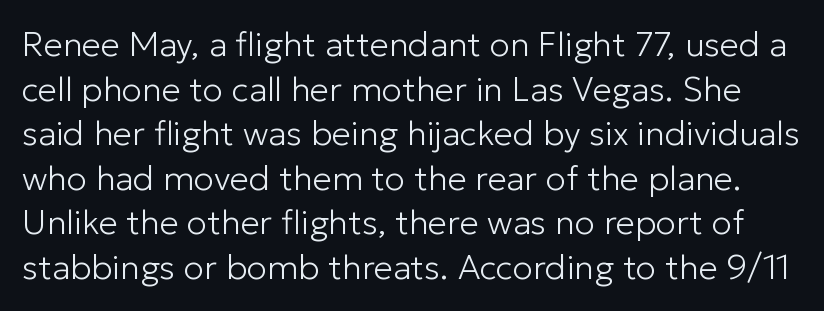
{"serif": "no", "italic": "no", "bold": "no", "weight": "light", "width": "normal", "stroke_contrast": "low", "x_height": "medium", "monospaced": "no", "underline": "no", "line_spacing": "normal", "line_spacing_ratio": 1.31, "letter_spacing": "normal", "letter_spacing_em": 0.0, "glyph_px": 34}
